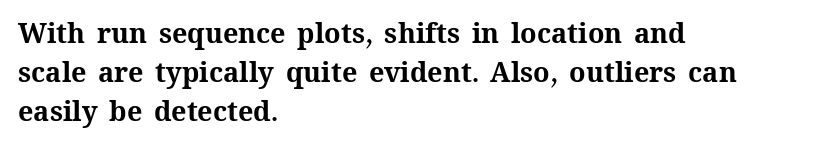
The typography opts for an upright posture over an oblique one. The face used here has the dense, thick strokes of a bold. Words float on clear page, feet unadorned. The typesetter chose a ragged-right arrangement here.
